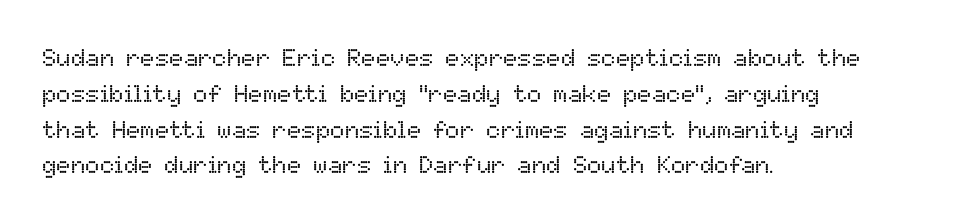
The setting favours the left margin, as ordinary paragraphs usually do. Upright lettering throughout. Letter spacing: default. No chunkiness to these letters — they're not bold.
